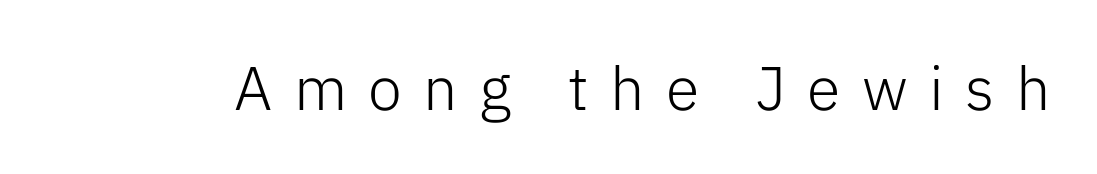
Q: Is the text bold? A: No.
Q: Is the text italic (slanted)? A: No, it is upright.
Q: Is the typeface a serif or a sans-serif typeface? A: Sans-serif.
Q: Is the text underlined? A: No.
Q: Is the spacing between letters normal or unusually wide? A: Unusually wide.
Q: Width (condensed, normal, or wide)? A: Normal.
Q: Stroke contrast? A: Low.
Q: x-height? A: Medium.
Q: Monospaced? A: No.
